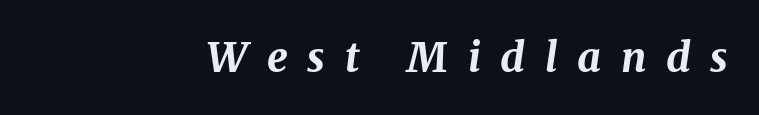
{"italic": "yes", "lean": "right", "slant_degrees": 8, "bold": "yes", "weight": "bold", "width": "normal", "stroke_contrast": "medium", "x_height": "medium", "monospaced": "no", "underline": "no", "align": "right", "letter_spacing": "wide", "letter_spacing_em": 0.48, "glyph_px": 41}
